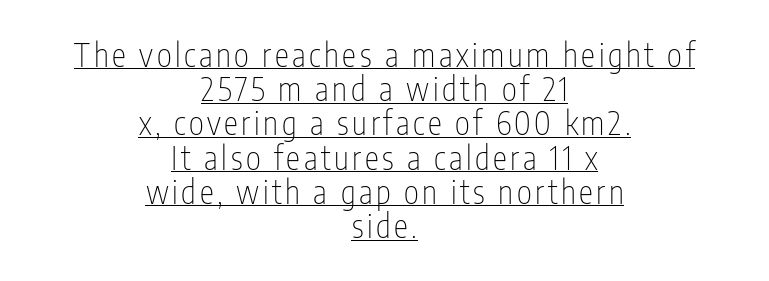
This sample has the flowing, uneven cadence of proportional lettering. Compared with typical paragraphs, the rows here are closer together. Nope, not italic — everything's standing straight. Underlined type. Layout note: lines centered.
